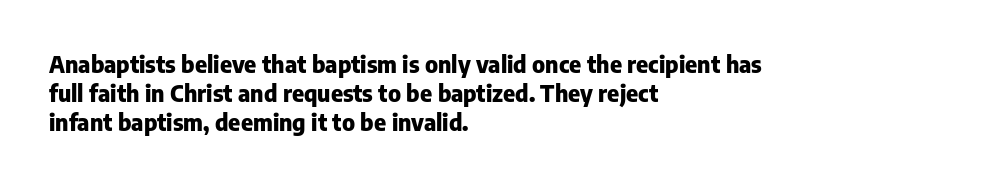
{"italic": "no", "bold": "yes", "underline": "no", "align": "left", "line_spacing": "normal", "line_spacing_ratio": 1.27, "letter_spacing": "normal", "letter_spacing_em": 0.0, "glyph_px": 23}
